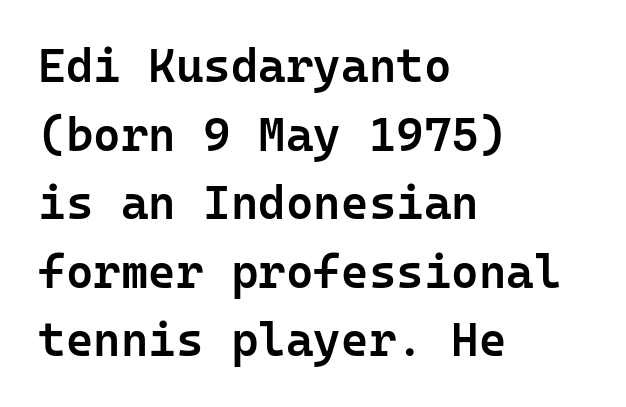
{"serif": "no", "italic": "no", "bold": "semi", "weight": "semibold", "width": "normal", "stroke_contrast": "low", "x_height": "medium", "monospaced": "yes", "underline": "no", "align": "left", "line_spacing": "normal", "line_spacing_ratio": 1.46, "letter_spacing": "normal", "letter_spacing_em": 0.0, "glyph_px": 47}
